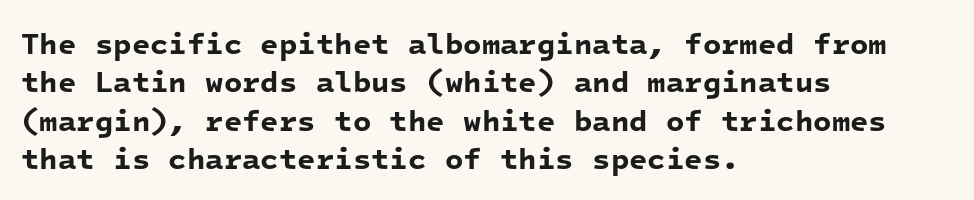
{"serif": "no", "bold": "yes", "weight": "bold", "width": "normal", "stroke_contrast": "low", "x_height": "medium", "monospaced": "yes", "underline": "no", "align": "left", "line_spacing": "normal", "line_spacing_ratio": 1.28, "letter_spacing": "normal", "letter_spacing_em": 0.0, "glyph_px": 30}
